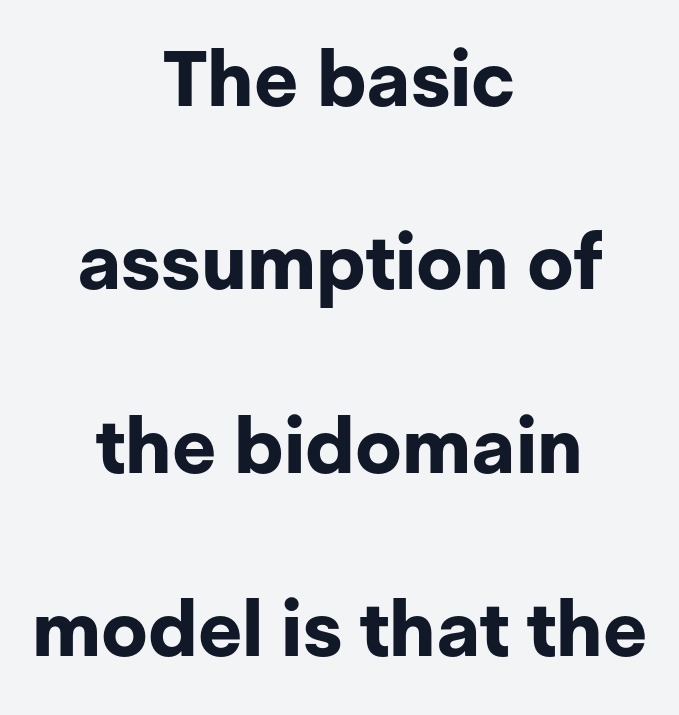
Summary of vertical rhythm: relaxed, with wide interline spacing. Ordinary non-slanted type is in use. As a designer I'd log this as weight 700, bold. Looks like regular typesetting: each glyph gets only the width it needs. Words appear dense and cohesive because spacing is normal. The glyphs are unaccompanied by any horizontal stroke below them.
